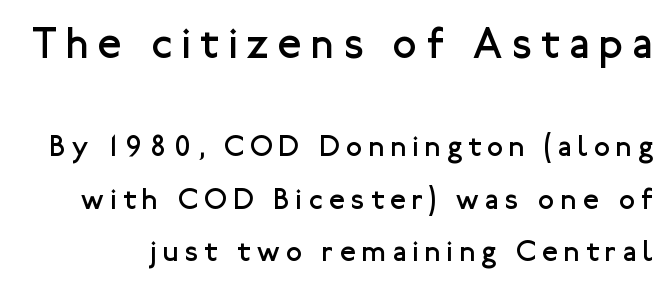
Is there any slant? The stems are plumb. Typographically, this falls in the sans-serif category. The passage shown begins with its larger block and ends with its smaller one. Think of a printed novel: that variable character pitch is what you see here. On a weight scale, this lands at 450 or below.
